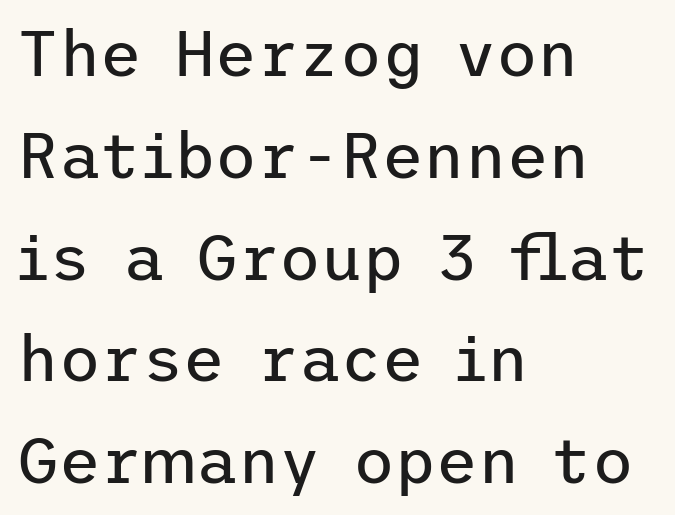
Q: Is the text bold? A: No.
Q: Is the text italic (slanted)? A: No, it is upright.
Q: Is the typeface a serif or a sans-serif typeface? A: Sans-serif.
Q: Is the text underlined? A: No.
Q: How is the paragraph aligned? A: Left-aligned.
Q: Is the spacing between letters normal or unusually wide? A: Normal.
Q: Is the spacing between lines tight, normal or loose? A: Normal.
Q: Width (condensed, normal, or wide)? A: Normal.
Q: Stroke contrast? A: Low.
Q: x-height? A: Medium.
